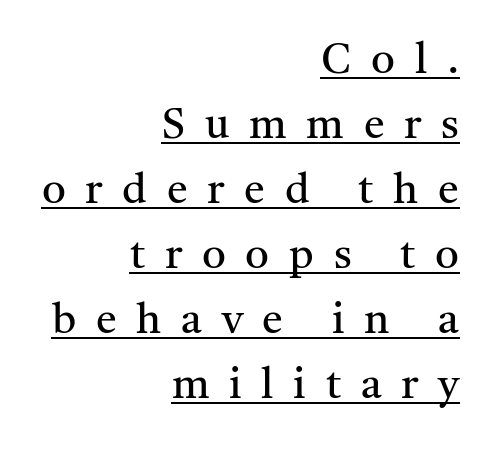
The image shows 42 px regular-weight serif type, upright; set right-aligned, normal line spacing (1.55x), unusually wide letter spacing (+0.47 em), underlined; medium stroke contrast and a medium x-height.
